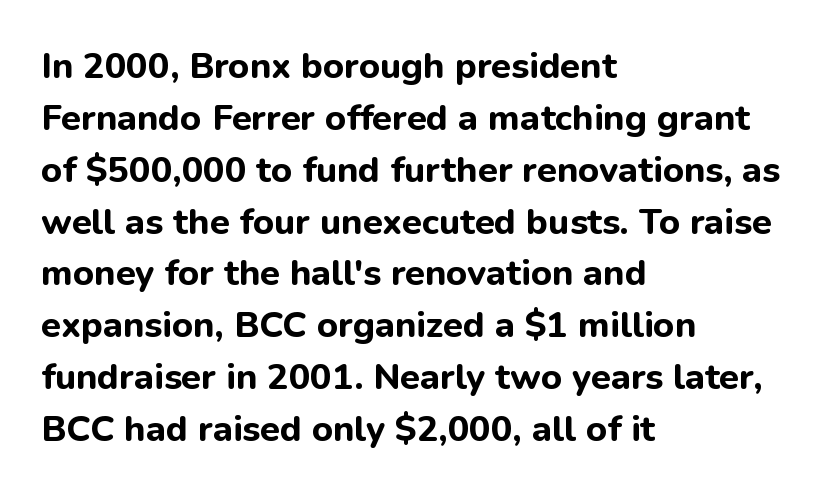
{"serif": "no", "italic": "no", "bold": "yes", "weight": "bold", "width": "normal", "stroke_contrast": "low", "x_height": "medium", "monospaced": "no", "underline": "no", "align": "left", "line_spacing": "normal", "line_spacing_ratio": 1.44, "letter_spacing": "normal", "letter_spacing_em": 0.0, "glyph_px": 36}
